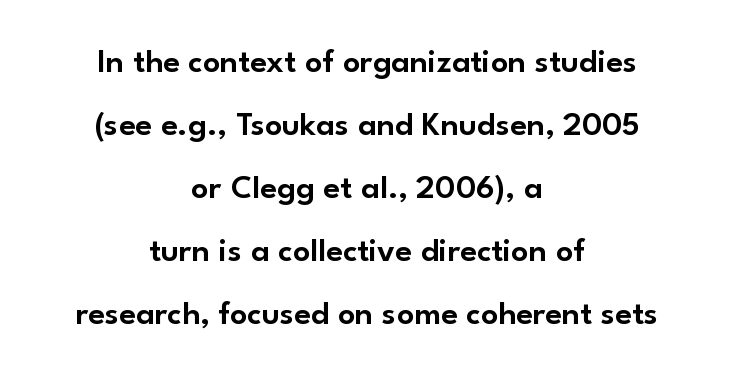
{"serif": "no", "italic": "no", "width": "normal", "stroke_contrast": "low", "x_height": "small", "monospaced": "no", "underline": "no", "align": "center", "line_spacing_ratio": 1.85, "letter_spacing": "normal", "letter_spacing_em": 0.0, "glyph_px": 34}
